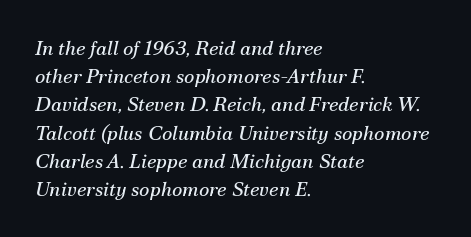
Plain, unruled lines of type. Horizontal bands of white between lines are of average thickness. What stands out about the letter spacing? Nothing — it is the standard amount. Posture: slanted.
